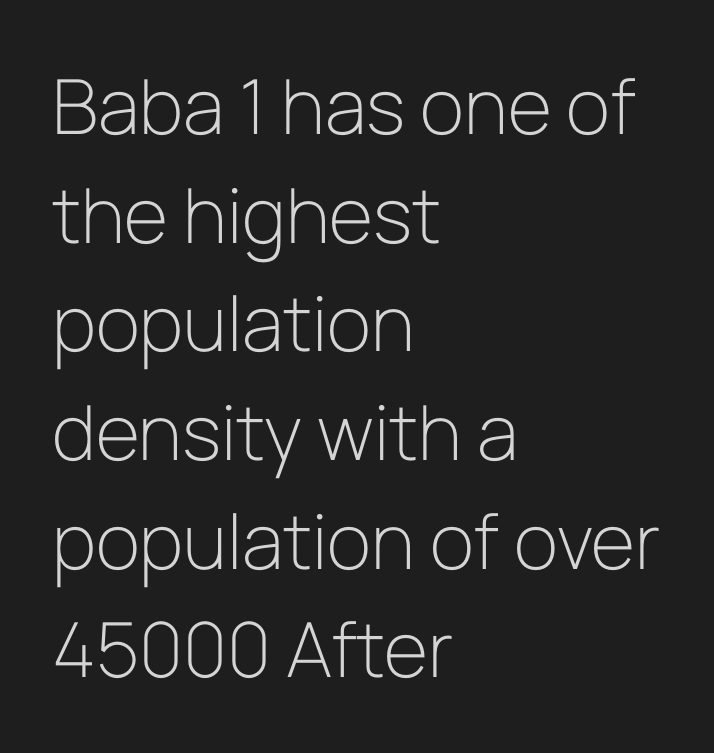
{"serif": "no", "italic": "no", "bold": "no", "weight": "light", "width": "normal", "stroke_contrast": "low", "x_height": "medium", "monospaced": "no", "underline": "no", "align": "left", "line_spacing": "normal", "line_spacing_ratio": 1.43, "letter_spacing": "normal", "letter_spacing_em": 0.0, "glyph_px": 76}
